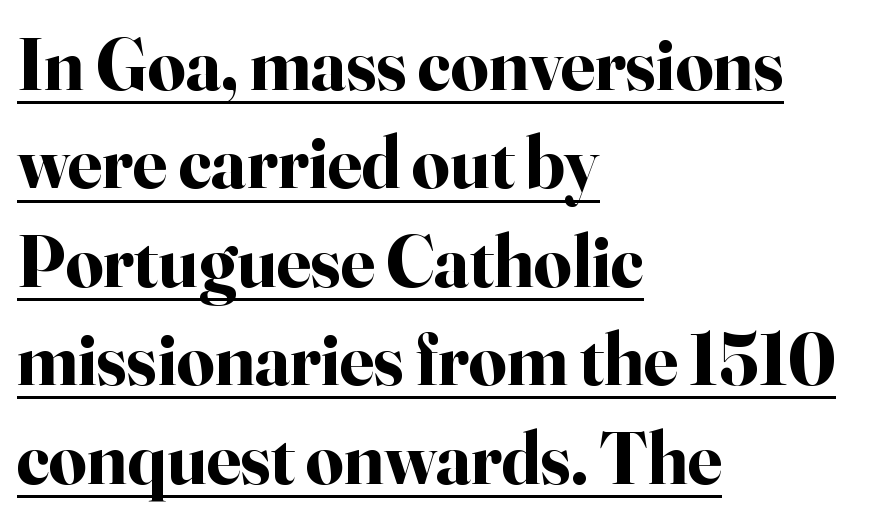
{"serif": "yes", "italic": "no", "bold": "yes", "weight": "bold", "width": "normal", "stroke_contrast": "high", "x_height": "small", "monospaced": "no", "underline": "yes", "align": "left", "line_spacing": "normal", "line_spacing_ratio": 1.33, "letter_spacing": "normal", "letter_spacing_em": 0.0, "glyph_px": 74}
